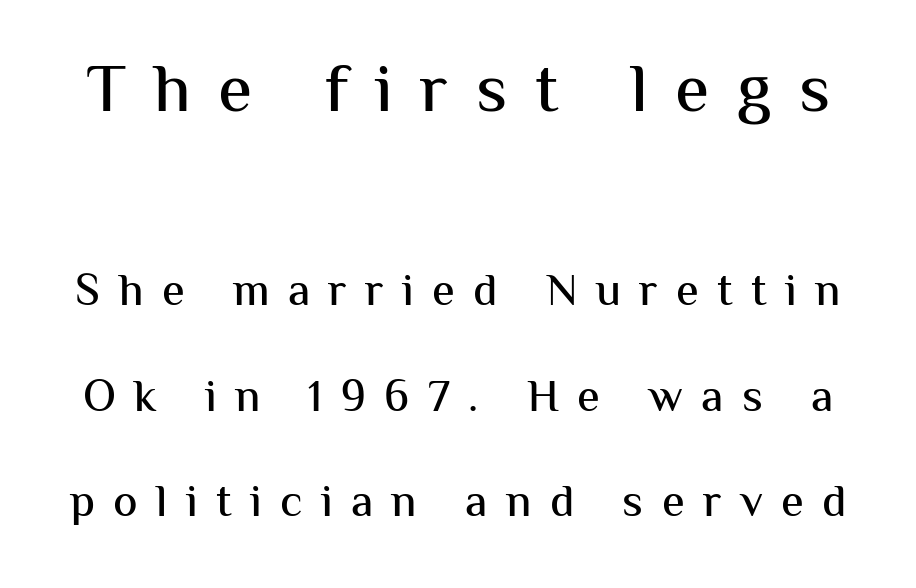
Does the bottom block carry the larger type? No, the top block does. Look at the bottom of the vertical strokes: they stop flat, with no serifs. When letters stand straight like this, we call the style roman or upright. Honestly, the rows look like they've been pulled way apart. The letterforms stand isolated, each surrounded by extra space. Has an underline been added? It has not.
